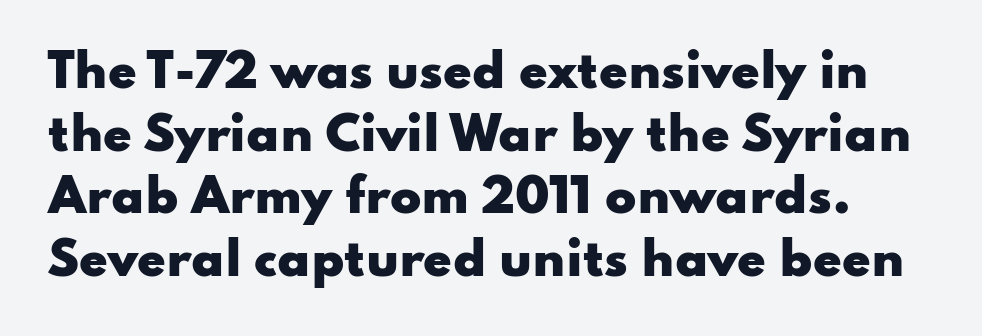
The image shows 46 px heavy, wide sans-serif type, upright; set normal line spacing (1.36x), normal letter spacing, not underlined; low stroke contrast and a small x-height.
